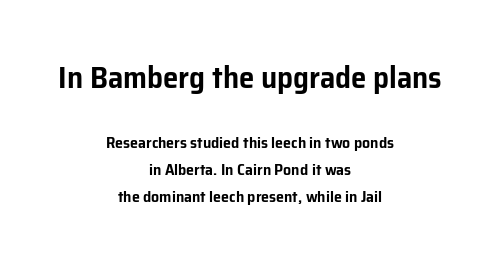
Here the first block reads like a headline and the second like body copy. Characters follow at the spacing the type designer built in. Reading down the block, each line starts at a different indent, mirrored at its end. This rendering features lettering with no underline.
